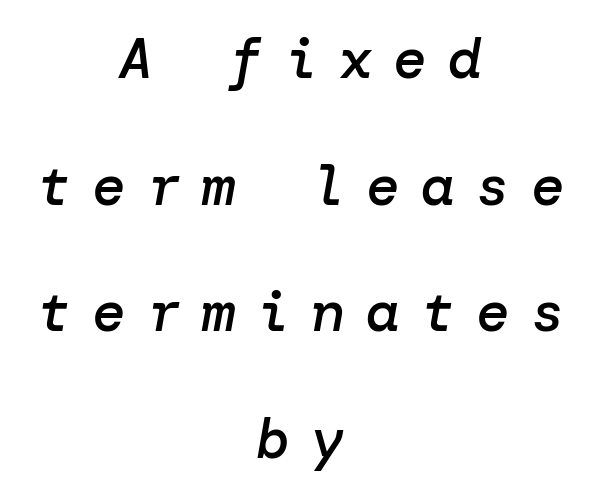
The glyphs are unaccompanied by any horizontal stroke below them. Is there much room between lines? Yes — plenty of vertical air separates them. Notice how the stems are inclined rather than vertical — that's the hallmark of italics. This is the in-between weight designers call semibold or demi.
